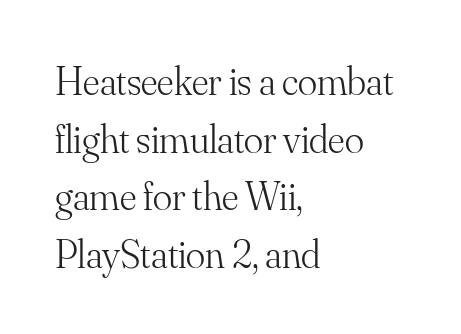
{"serif": "yes", "italic": "no", "bold": "no", "weight": "light", "width": "normal", "stroke_contrast": "medium", "x_height": "small", "monospaced": "no", "underline": "no", "align": "left", "line_spacing": "normal", "line_spacing_ratio": 1.44, "letter_spacing": "normal", "letter_spacing_em": 0.0, "glyph_px": 40}
